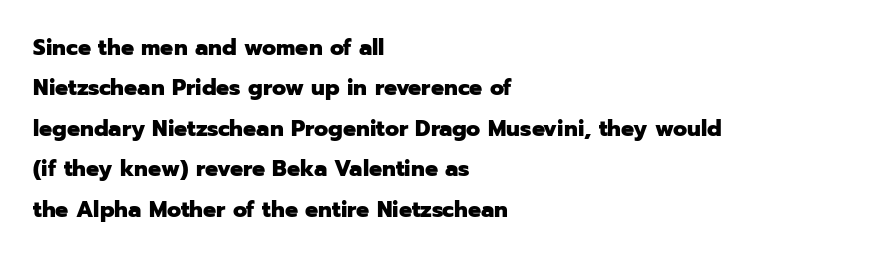
Q: Is the text bold? A: Yes.
Q: Is the text italic (slanted)? A: No, it is upright.
Q: Is the text underlined? A: No.
Q: How is the paragraph aligned? A: Left-aligned.
Q: Is the spacing between letters normal or unusually wide? A: Normal.
